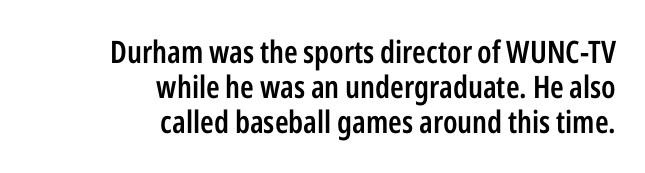
Its strokes are somewhat broadened, the hallmark of semibold type. Observe the absence of serifs on each vertical stroke in this sample. Characters remain perfectly vertical along every line. Inter-character spacing is left at the font's built-in metrics. The typesetter chose a ragged-left arrangement here.
